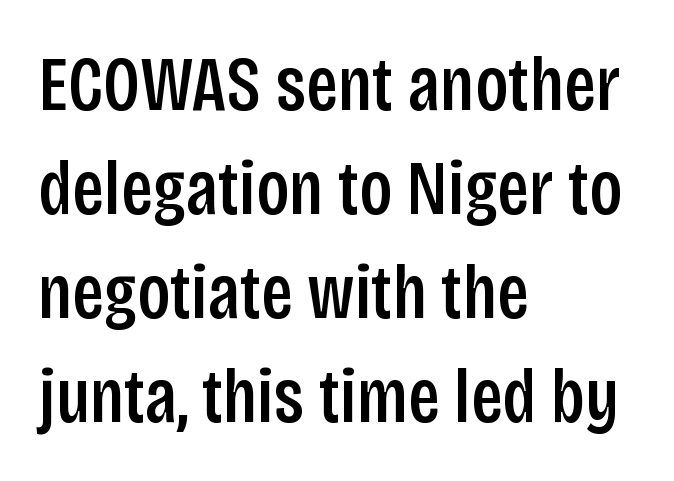
The image shows 77 px condensed sans-serif type, upright; set left-aligned, normal line spacing (1.35x), normal letter spacing, not underlined; low stroke contrast and a large x-height.
